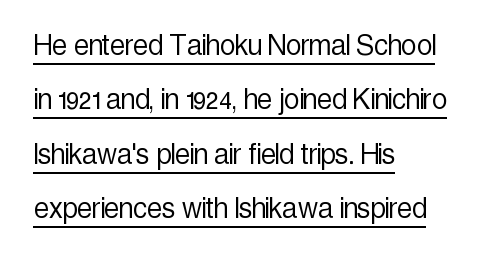
{"serif": "no", "italic": "no", "bold": "no", "weight": "light", "width": "condensed", "x_height": "medium", "monospaced": "no", "underline": "yes", "align": "left", "line_spacing": "normal", "line_spacing_ratio": 1.6, "letter_spacing": "normal", "letter_spacing_em": 0.0, "glyph_px": 34}
